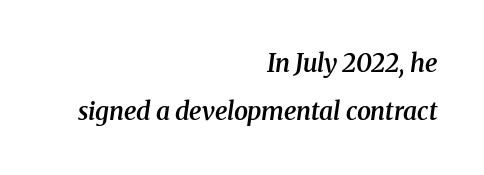
The image shows 25 px text type, italic (leaning right); set right-aligned, loose line spacing (1.94x), normal letter spacing, not underlined.
